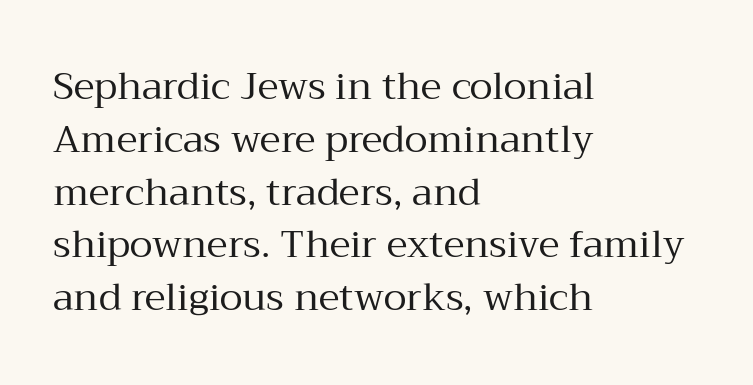
{"serif": "yes", "italic": "no", "bold": "no", "weight": "regular", "width": "normal", "stroke_contrast": "medium", "x_height": "medium", "monospaced": "no", "underline": "no", "align": "left", "line_spacing": "normal", "line_spacing_ratio": 1.39, "letter_spacing": "normal", "letter_spacing_em": 0.0, "glyph_px": 38}
